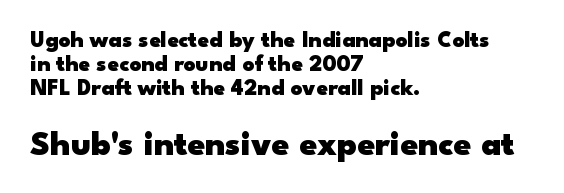
The more generous point size was reserved for the lower chunk. Unlike italic type, these characters show no tilt at all. Spacing between characters is what you'd get straight out of the box. I'd call this a sans setting — the letters go barefoot. Short and long lines alike share a common starting point at left. Summary of vertical rhythm: compact, with narrow interline spacing.
